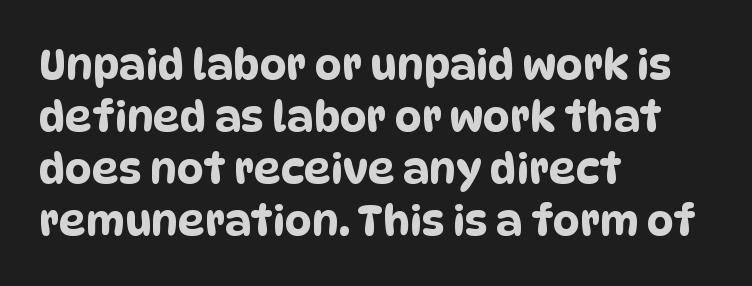
{"serif": "no", "width": "condensed", "stroke_contrast": "low", "x_height": "large", "monospaced": "no", "underline": "no", "align": "left", "line_spacing_ratio": 1.24, "letter_spacing": "normal", "letter_spacing_em": 0.0, "glyph_px": 42}
